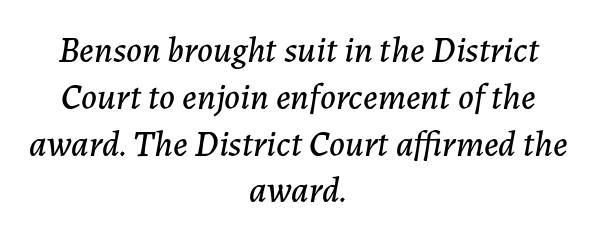
Q: Is the text italic (slanted)? A: Yes, it leans right by about 7 degrees.
Q: Is the text underlined? A: No.
Q: How is the paragraph aligned? A: Centered.
Q: Is the spacing between letters normal or unusually wide? A: Normal.
Q: Is the spacing between lines tight, normal or loose? A: Normal.
Q: Width (condensed, normal, or wide)? A: Normal.
Q: Stroke contrast? A: Low.
Q: x-height? A: Medium.
Q: Monospaced? A: No.
